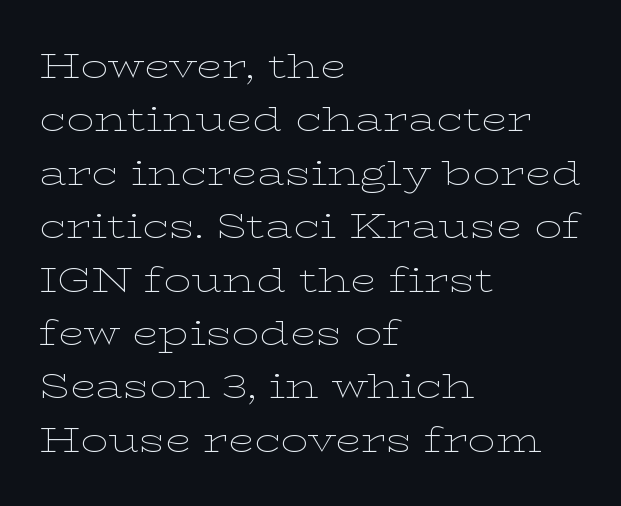
{"serif": "yes", "italic": "no", "bold": "no", "weight": "thin", "width": "wide", "stroke_contrast": "low", "x_height": "medium", "monospaced": "no", "underline": "no", "align": "left", "line_spacing": "normal", "line_spacing_ratio": 1.57, "letter_spacing": "normal", "letter_spacing_em": 0.0, "glyph_px": 34}
